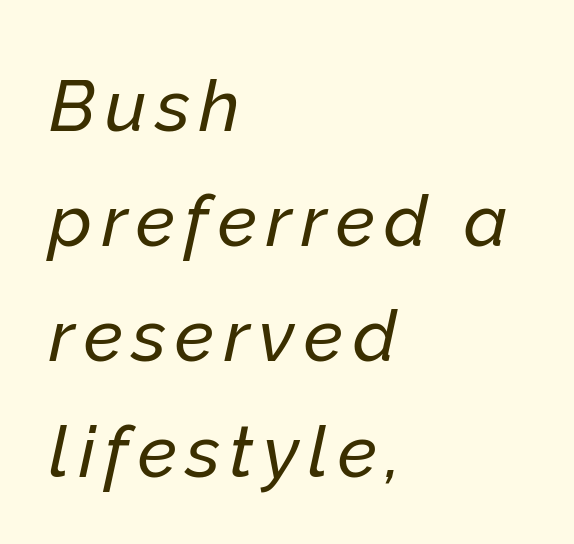
The rendering anchors every line to the left-hand side. A clean baseline with only descenders dipping below it. Interline gaps are of average width in this sample. The passage shown is typed in a proportional face where columns would drift. The axis of the letterforms is tilted away from vertical.
